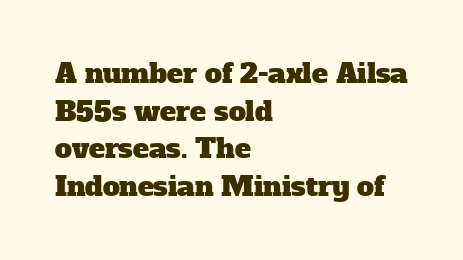
Q: Is the text underlined? A: No.
Q: How is the paragraph aligned? A: Left-aligned.
Q: Is the spacing between letters normal or unusually wide? A: Normal.
Q: Is the spacing between lines tight, normal or loose? A: Normal.
